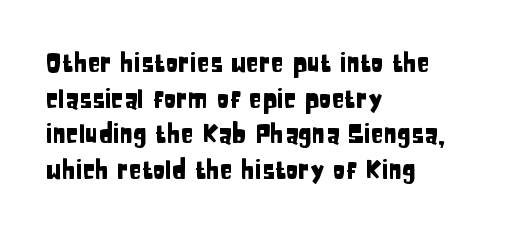
{"italic": "no", "underline": "no", "align": "left", "line_spacing": "normal", "line_spacing_ratio": 1.37, "letter_spacing": "normal", "letter_spacing_em": 0.0, "glyph_px": 26}
